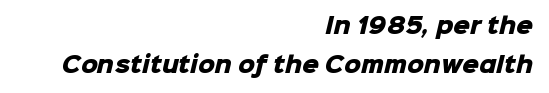
The lines are quadded right. Underline: absent. You could call the tracking neutral — neither tight nor loose. Typographic density is high because the face is bold.
